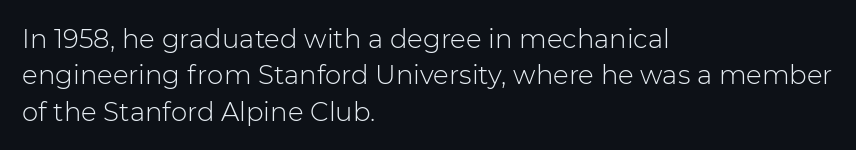
The image shows 26 px text type, upright; set left-aligned, normal line spacing (1.4x), normal letter spacing, not underlined.
